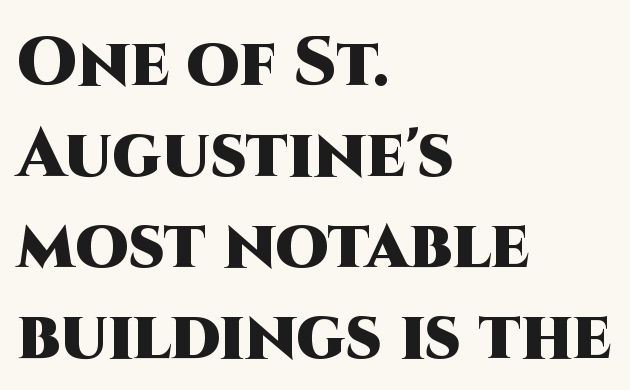
Unmarked baselines from the first word to the last. A typesetter would mark this as roman, not italic. Regarding leading, the lines here are spaced in the standard way. No feet cap the strokes, marking this as sans-serif type.
